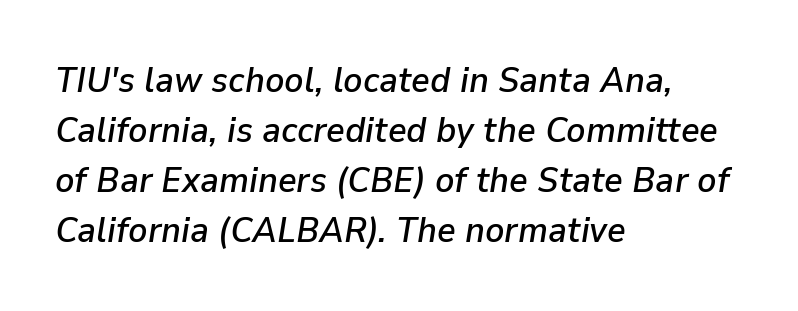
Nobody touched the tracking dial on this one. Does the leading feel generous? No, just average. Spacing verdict: proportional, widths tailored to each character. Teacher's note: observe the even left margin — that is flush-left alignment.
